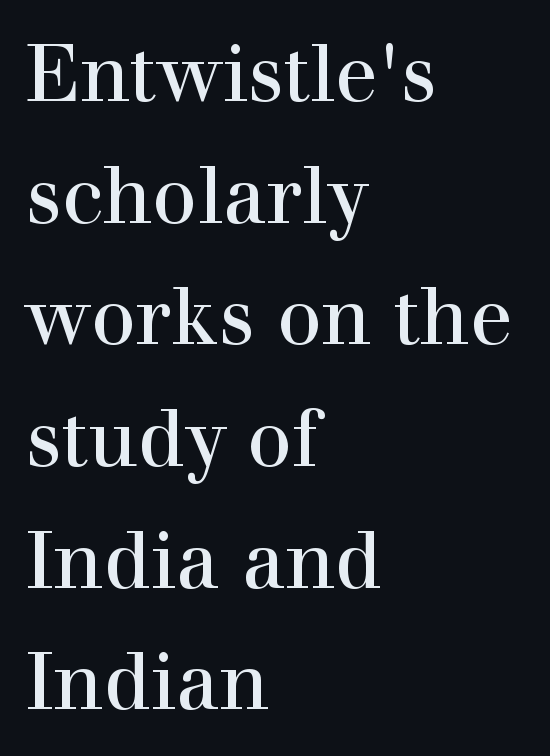
{"serif": "yes", "italic": "no", "bold": "no", "weight": "regular", "width": "normal", "stroke_contrast": "high", "x_height": "medium", "monospaced": "no", "underline": "no", "align": "left", "line_spacing": "normal", "line_spacing_ratio": 1.54, "letter_spacing": "normal", "letter_spacing_em": 0.0, "glyph_px": 79}
